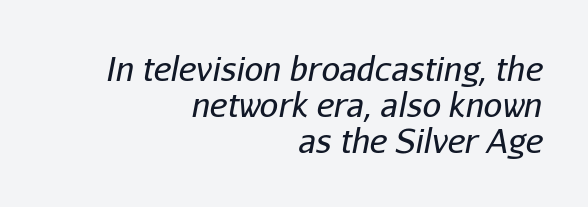
Q: Is the text bold? A: No.
Q: Is the text italic (slanted)? A: Yes, it leans right by about 11 degrees.
Q: Is the text underlined? A: No.
Q: How is the paragraph aligned? A: Right-aligned.
Q: Is the spacing between letters normal or unusually wide? A: Normal.
Q: Is the spacing between lines tight, normal or loose? A: Tight.
Q: Width (condensed, normal, or wide)? A: Normal.
Q: Stroke contrast? A: Low.
Q: x-height? A: Medium.
Q: Monospaced? A: No.
